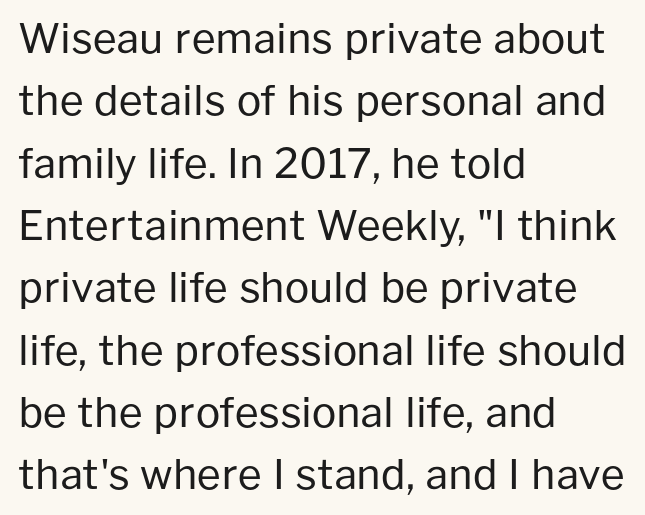
{"serif": "no", "italic": "no", "bold": "no", "weight": "regular", "width": "normal", "stroke_contrast": "low", "x_height": "medium", "monospaced": "no", "underline": "no", "align": "left", "line_spacing": "normal", "line_spacing_ratio": 1.52, "letter_spacing": "normal", "letter_spacing_em": 0.0, "glyph_px": 41}
